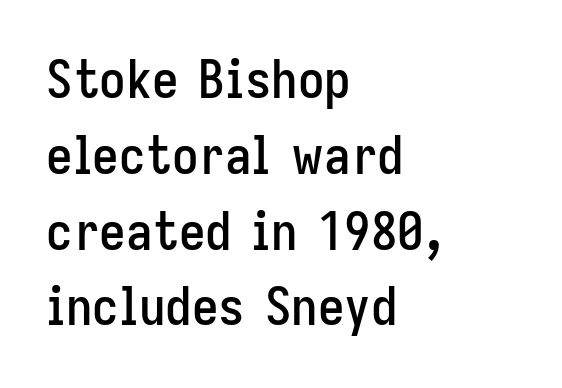
The image shows 53 px condensed sans-serif type, upright; set left-aligned, normal line spacing (1.43x), normal letter spacing, not underlined; low stroke contrast and a medium x-height.
